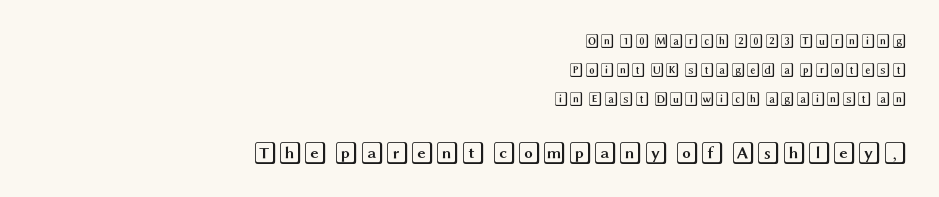
Q: Is the text italic (slanted)? A: No, it is upright.
Q: Is the text underlined? A: No.
Q: How is the paragraph aligned? A: Right-aligned.
Q: Is the spacing between letters normal or unusually wide? A: Normal.
Q: Is the spacing between lines tight, normal or loose? A: Loose.
Q: Which block of text is set in a larger size, the first (top) or the second (bottom)? A: The second (bottom) one.
